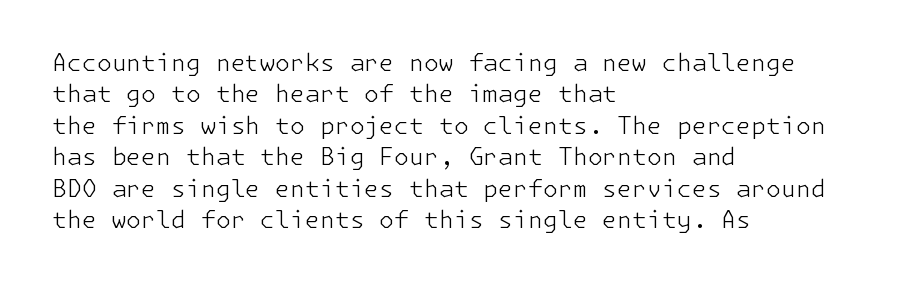
What stands out about the letter spacing? Nothing — it is the standard amount. Unmarked baselines from the first word to the last. The rendering anchors every line to the left-hand side. Regarding leading, the lines here are spaced in the standard way. Compared with a typical body face, this is equally light or lighter still. In terms of posture, this sample is upright.
